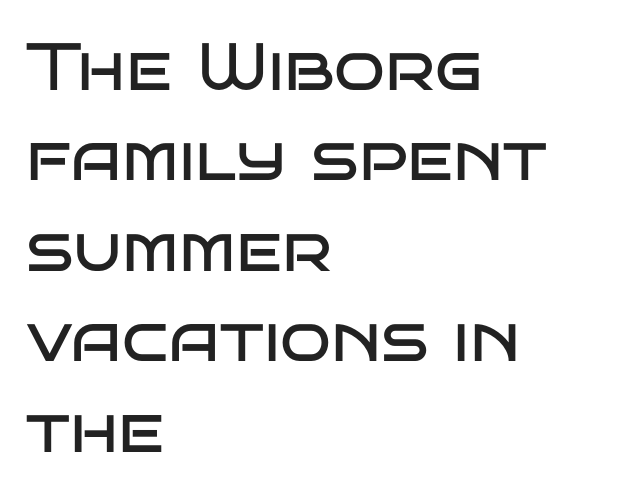
Q: Is the text bold? A: No.
Q: Is the text italic (slanted)? A: No, it is upright.
Q: Is the typeface a serif or a sans-serif typeface? A: Sans-serif.
Q: Is the text underlined? A: No.
Q: How is the paragraph aligned? A: Left-aligned.
Q: Is the spacing between letters normal or unusually wide? A: Normal.
Q: Is the spacing between lines tight, normal or loose? A: Normal.
Q: Width (condensed, normal, or wide)? A: Wide.
Q: Stroke contrast? A: Low.
Q: x-height? A: Large.
Q: Monospaced? A: No.
